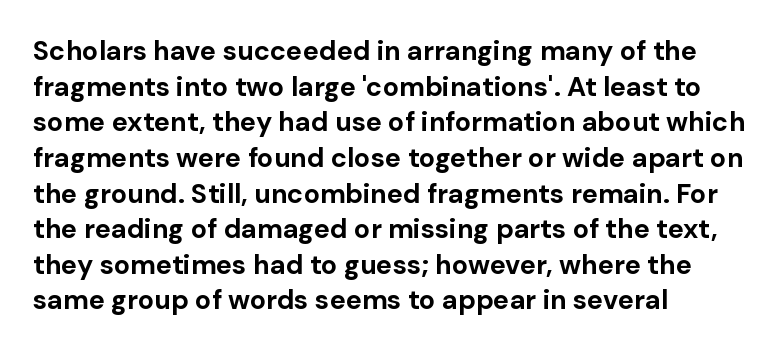
A typesetter would call this leading conventional body-copy spacing. Standard letterfit; no display-style spreading of the glyphs. The axis of the letterforms is exactly vertical. Typeset ragged right — the left edge is the straight one. Clear beneath every line of the passage. Each glyph is drawn with heavy, bold strokes.
